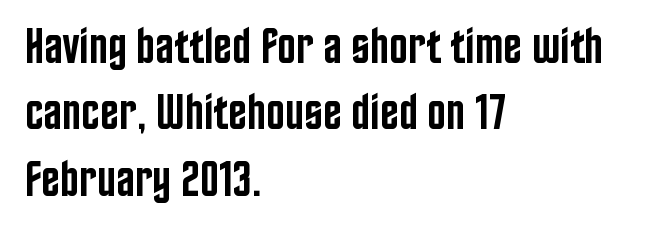
Q: Is the text bold? A: Semi-bold.
Q: Is the text italic (slanted)? A: No, it is upright.
Q: Is the typeface a serif or a sans-serif typeface? A: Sans-serif.
Q: Is the text underlined? A: No.
Q: How is the paragraph aligned? A: Left-aligned.
Q: Is the spacing between letters normal or unusually wide? A: Normal.
Q: Is the spacing between lines tight, normal or loose? A: Normal.
Q: Width (condensed, normal, or wide)? A: Condensed.
Q: Stroke contrast? A: Low.
Q: x-height? A: Large.
Q: Monospaced? A: No.
